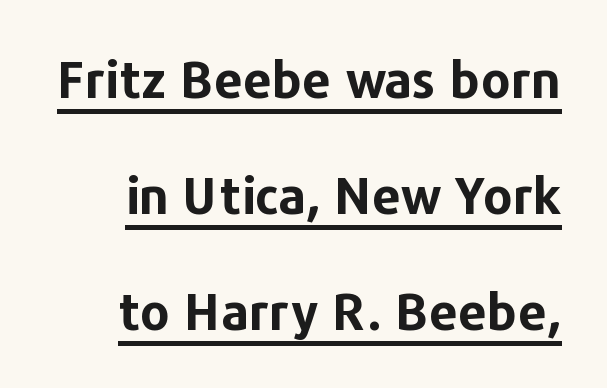
Q: Is the text bold? A: Yes.
Q: Is the text italic (slanted)? A: No, it is upright.
Q: Is the typeface a serif or a sans-serif typeface? A: Sans-serif.
Q: Is the text underlined? A: Yes.
Q: Is the spacing between letters normal or unusually wide? A: Normal.
Q: Is the spacing between lines tight, normal or loose? A: Loose.
Q: Width (condensed, normal, or wide)? A: Normal.
Q: Stroke contrast? A: Low.
Q: x-height? A: Medium.
Q: Monospaced? A: No.
